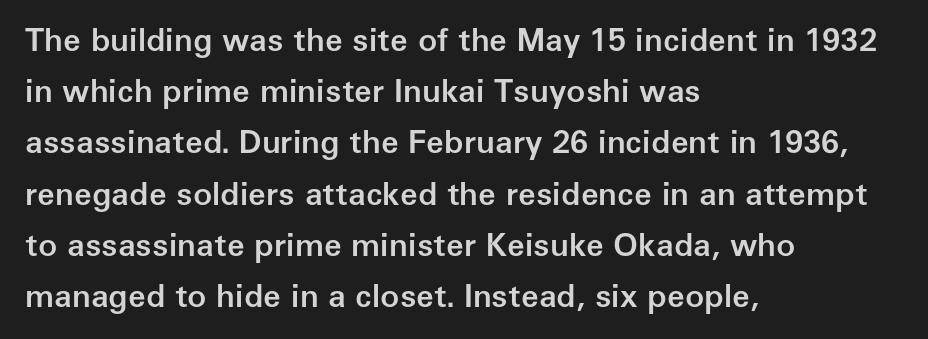
Honestly, the row spacing looks completely unremarkable. This sample uses an upright cut, with every glyph sitting square on the baseline. The type is set solid horizontally, with unmodified tracking. What kind of face is this? One without serifs — a sans. One-word summary of the alignment: left. The letters are semibold — heavier than regular but short of a full bold.
